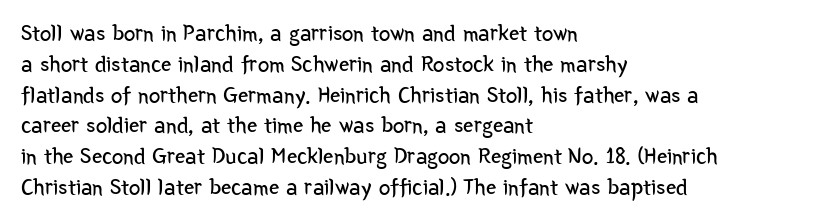
{"italic": "no", "bold": "no", "underline": "no", "align": "left", "line_spacing": "normal", "line_spacing_ratio": 1.34, "letter_spacing": "normal", "letter_spacing_em": 0.0, "glyph_px": 23}
